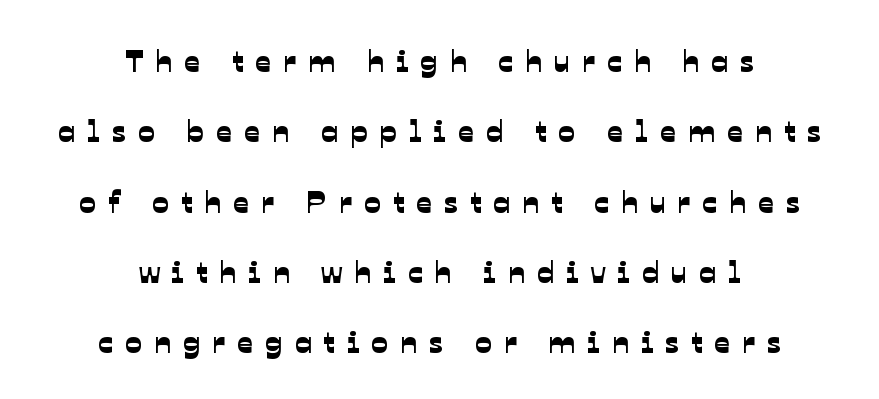
{"serif": "no", "width": "normal", "stroke_contrast": "low", "x_height": "medium", "monospaced": "no", "underline": "no", "align": "center", "line_spacing": "loose", "line_spacing_ratio": 2.27, "letter_spacing": "wide", "letter_spacing_em": 0.39, "glyph_px": 31}
